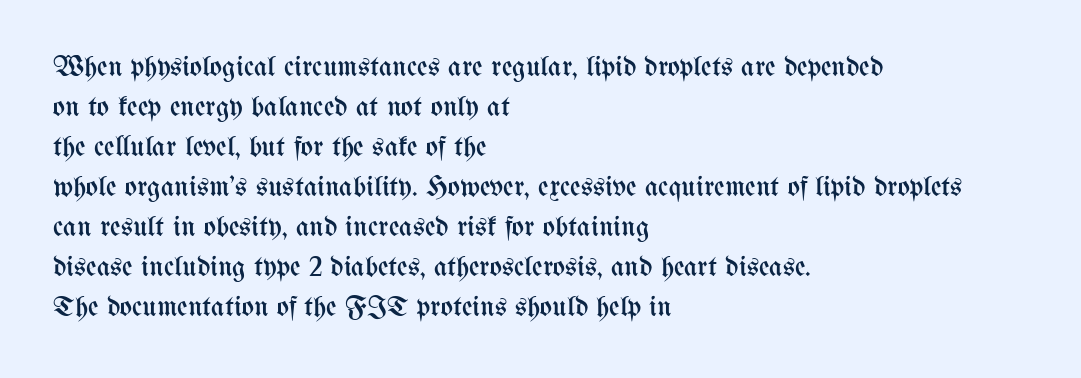
Q: Is the text bold? A: No.
Q: Is the text italic (slanted)? A: No, it is upright.
Q: Is the text underlined? A: No.
Q: How is the paragraph aligned? A: Left-aligned.
Q: Is the spacing between letters normal or unusually wide? A: Normal.
Q: Is the spacing between lines tight, normal or loose? A: Normal.
Q: Width (condensed, normal, or wide)? A: Condensed.
Q: Stroke contrast? A: Medium.
Q: x-height? A: Medium.
Q: Monospaced? A: No.
